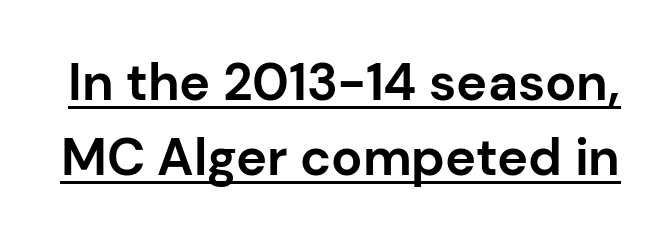
How heavy is the stroke? Heavy — this is a bold. Descenders here cross a horizontal rule under the line. The rows are spaced the way most documents space them. Looks like regular typesetting: each glyph gets only the width it needs. Notice how the stems are strictly vertical — no italics here.
